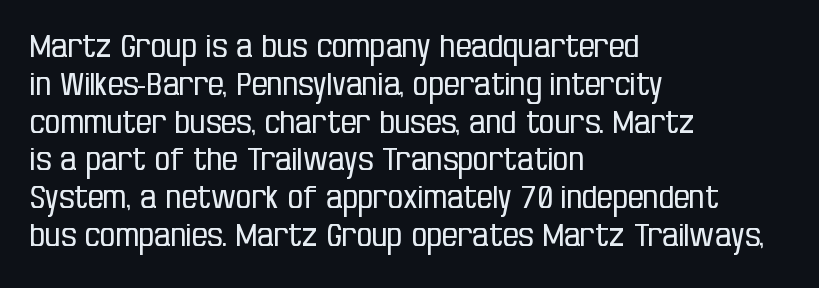
{"serif": "no", "italic": "no", "bold": "no", "weight": "regular", "width": "condensed", "stroke_contrast": "low", "x_height": "large", "monospaced": "no", "underline": "no", "align": "left", "line_spacing_ratio": 1.22, "letter_spacing": "normal", "letter_spacing_em": 0.0, "glyph_px": 31}
